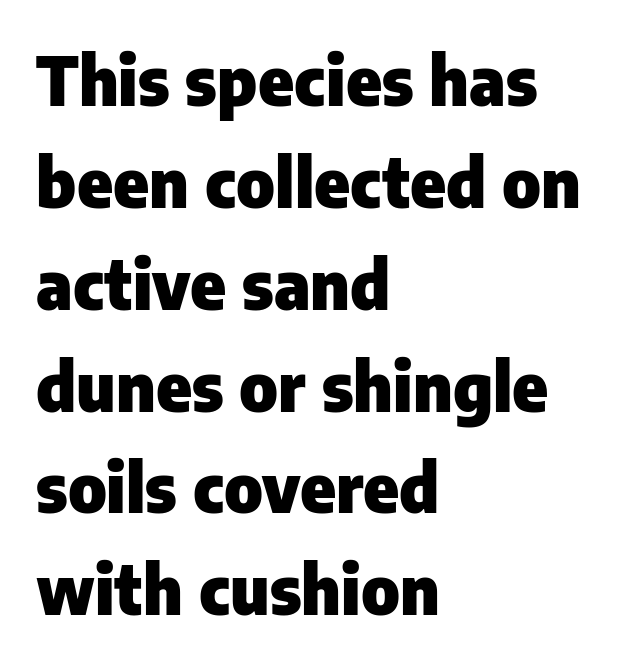
Q: Is the text bold? A: Yes.
Q: Is the text italic (slanted)? A: No, it is upright.
Q: Is the typeface a serif or a sans-serif typeface? A: Sans-serif.
Q: Is the text underlined? A: No.
Q: How is the paragraph aligned? A: Left-aligned.
Q: Is the spacing between letters normal or unusually wide? A: Normal.
Q: Is the spacing between lines tight, normal or loose? A: Normal.
Q: Width (condensed, normal, or wide)? A: Normal.
Q: Stroke contrast? A: Low.
Q: x-height? A: Medium.
Q: Monospaced? A: No.
